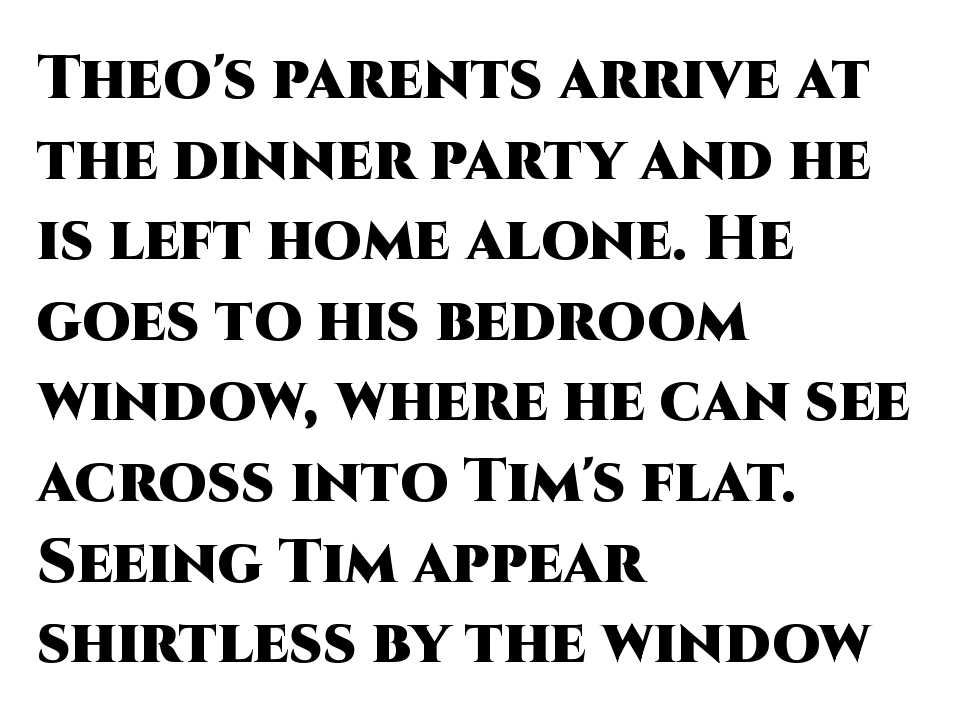
{"serif": "no", "italic": "no", "bold": "yes", "weight": "heavy", "width": "normal", "stroke_contrast": "high", "x_height": "large", "monospaced": "no", "underline": "no", "align": "left", "line_spacing": "normal", "line_spacing_ratio": 1.3, "letter_spacing": "normal", "letter_spacing_em": 0.0, "glyph_px": 62}
